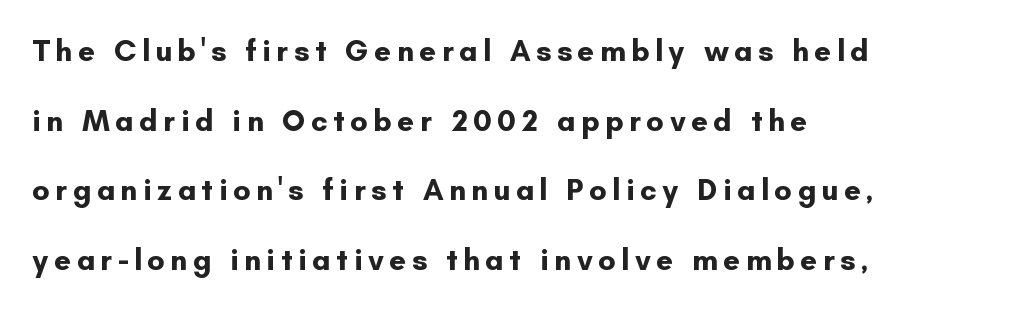
{"serif": "no", "italic": "no", "bold": "yes", "weight": "bold", "width": "normal", "stroke_contrast": "low", "x_height": "small", "monospaced": "no", "underline": "no", "align": "left", "line_spacing": "loose", "line_spacing_ratio": 2.32, "glyph_px": 30}
